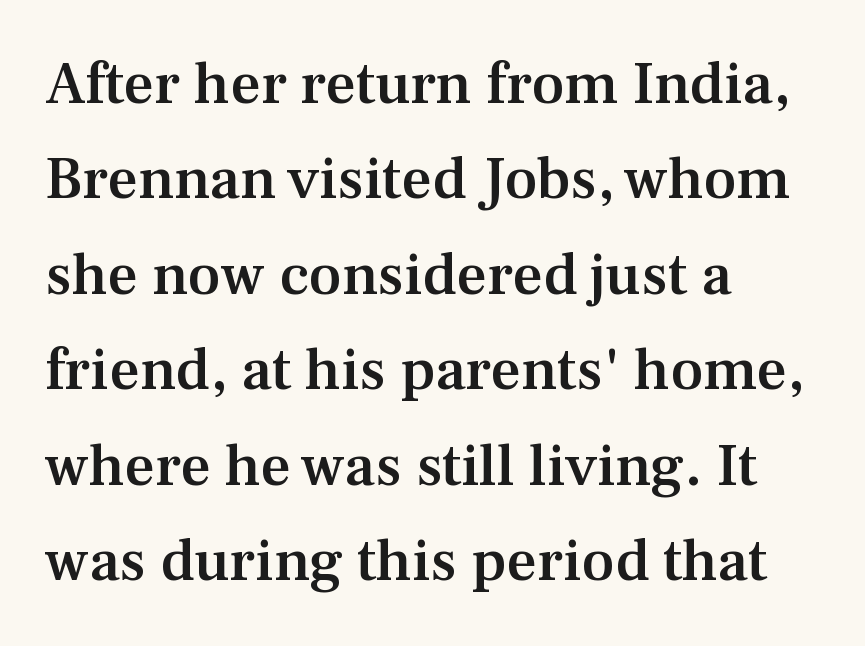
{"serif": "yes", "italic": "no", "bold": "semi", "weight": "semibold", "width": "normal", "stroke_contrast": "medium", "x_height": "medium", "monospaced": "no", "underline": "no", "align": "left", "line_spacing": "normal", "line_spacing_ratio": 1.59, "letter_spacing": "normal", "letter_spacing_em": 0.0, "glyph_px": 60}
